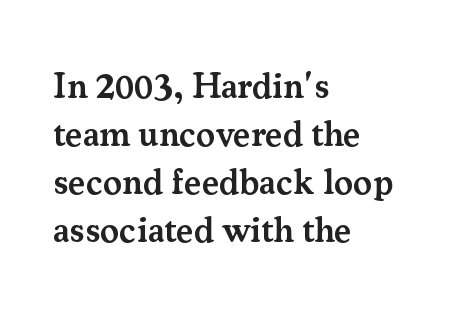
Q: Is the text bold? A: Semi-bold.
Q: Is the text italic (slanted)? A: No, it is upright.
Q: Is the typeface a serif or a sans-serif typeface? A: Serif.
Q: Is the text underlined? A: No.
Q: How is the paragraph aligned? A: Left-aligned.
Q: Is the spacing between letters normal or unusually wide? A: Normal.
Q: Is the spacing between lines tight, normal or loose? A: Normal.
Q: Width (condensed, normal, or wide)? A: Normal.
Q: Stroke contrast? A: Medium.
Q: x-height? A: Small.
Q: Monospaced? A: No.
